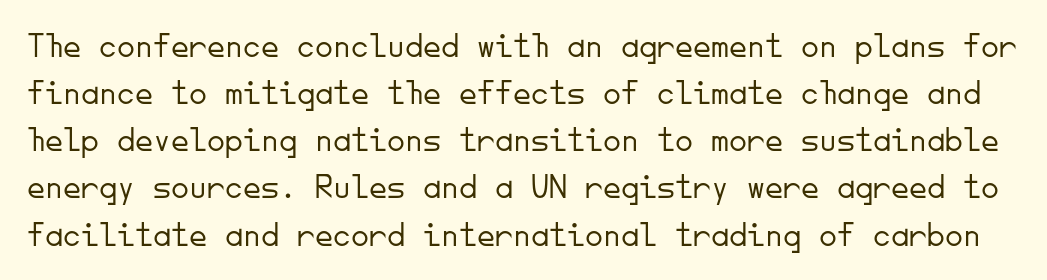
Q: Is the text bold? A: No.
Q: Is the text italic (slanted)? A: No, it is upright.
Q: Is the typeface a serif or a sans-serif typeface? A: Sans-serif.
Q: Is the text underlined? A: No.
Q: Is the spacing between letters normal or unusually wide? A: Normal.
Q: Is the spacing between lines tight, normal or loose? A: Normal.
Q: Width (condensed, normal, or wide)? A: Normal.
Q: Stroke contrast? A: Low.
Q: x-height? A: Small.
Q: Monospaced? A: Yes.
